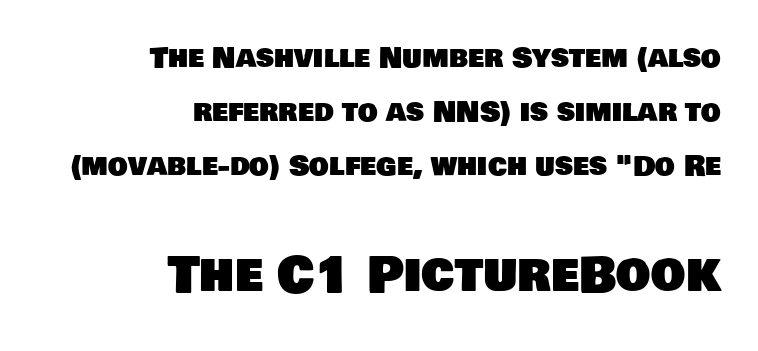
Q: Is the typeface a serif or a sans-serif typeface? A: Sans-serif.
Q: Is the text underlined? A: No.
Q: How is the paragraph aligned? A: Right-aligned.
Q: Is the spacing between letters normal or unusually wide? A: Normal.
Q: Is the spacing between lines tight, normal or loose? A: Loose.
Q: Which block of text is set in a larger size, the first (top) or the second (bottom)? A: The second (bottom) one.
Q: Width (condensed, normal, or wide)? A: Normal.
Q: Stroke contrast? A: Low.
Q: x-height? A: Large.
Q: Monospaced? A: No.
